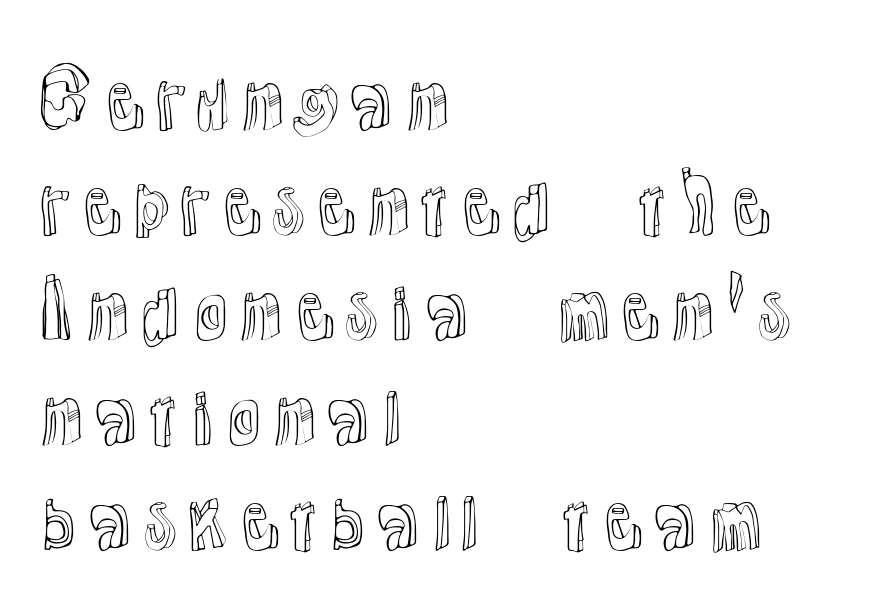
{"italic": "no", "width": "normal", "x_height": "medium", "monospaced": "no", "underline": "no", "align": "left", "line_spacing": "normal", "line_spacing_ratio": 1.38, "letter_spacing": "normal", "letter_spacing_em": 0.0, "glyph_px": 76}
